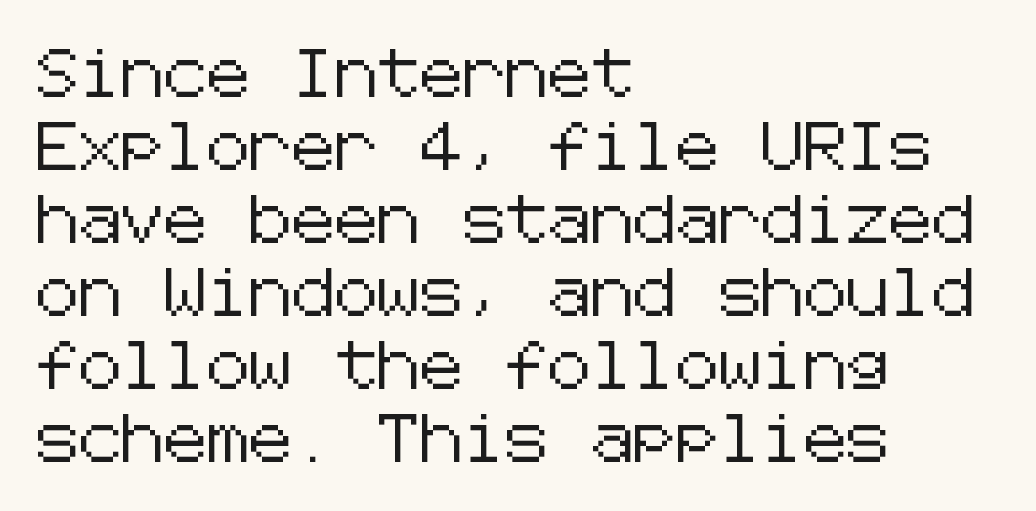
The designer went with a sans here, leaving each stem footless. Students, note that the glyphs here touch the page at normal intervals. Notice how the passage keeps a crisp vertical edge on the left only. The words here are not underlined. It's the straight-up-and-down kind of type.
